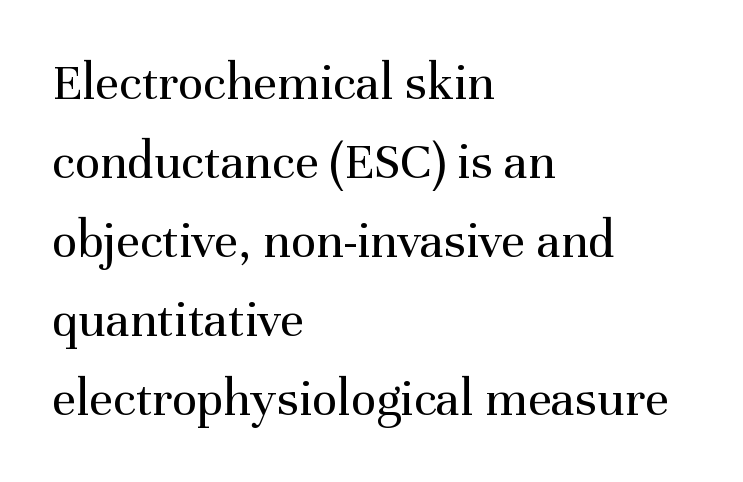
Q: Is the text bold? A: No.
Q: Is the text italic (slanted)? A: No, it is upright.
Q: Is the typeface a serif or a sans-serif typeface? A: Serif.
Q: Is the text underlined? A: No.
Q: How is the paragraph aligned? A: Left-aligned.
Q: Is the spacing between letters normal or unusually wide? A: Normal.
Q: Is the spacing between lines tight, normal or loose? A: Normal.
Q: Width (condensed, normal, or wide)? A: Normal.
Q: Stroke contrast? A: Medium.
Q: x-height? A: Medium.
Q: Monospaced? A: No.
